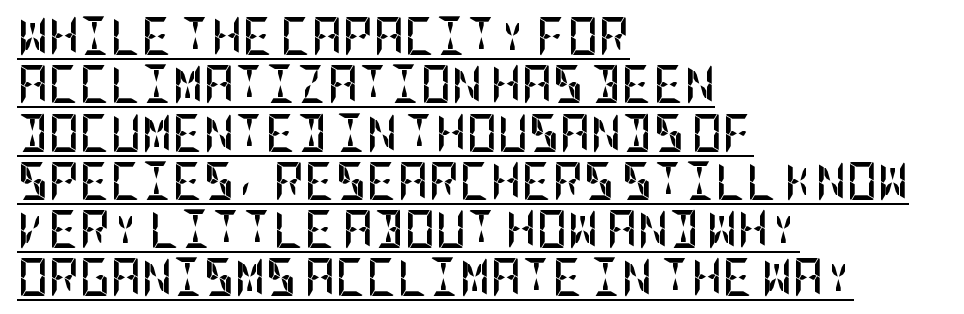
{"serif": "no", "italic": "no", "bold": "yes", "weight": "semibold", "width": "condensed", "stroke_contrast": "low", "x_height": "large", "underline": "yes", "align": "left", "line_spacing": "normal", "line_spacing_ratio": 1.27, "letter_spacing": "normal", "letter_spacing_em": 0.0, "glyph_px": 38}
